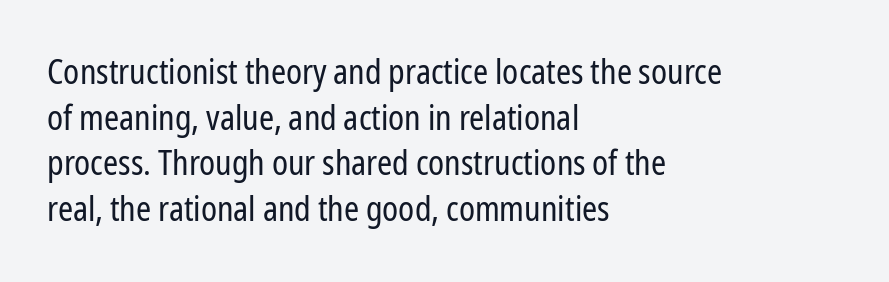
Q: Is the text bold? A: No.
Q: Is the text italic (slanted)? A: No, it is upright.
Q: Is the typeface a serif or a sans-serif typeface? A: Sans-serif.
Q: Is the text underlined? A: No.
Q: How is the paragraph aligned? A: Left-aligned.
Q: Is the spacing between letters normal or unusually wide? A: Normal.
Q: Is the spacing between lines tight, normal or loose? A: Normal.
Q: Width (condensed, normal, or wide)? A: Condensed.
Q: Stroke contrast? A: Low.
Q: x-height? A: Medium.
Q: Monospaced? A: No.
